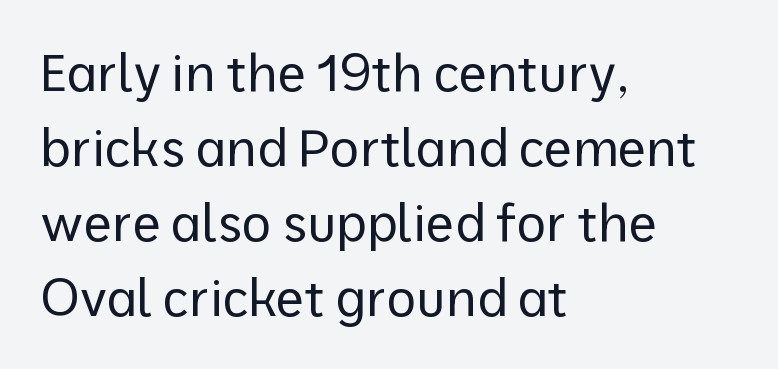
The image shows 51 px regular-weight sans-serif type, upright; set left-aligned, normal line spacing (1.47x), normal letter spacing, not underlined; low stroke contrast and a medium x-height.
